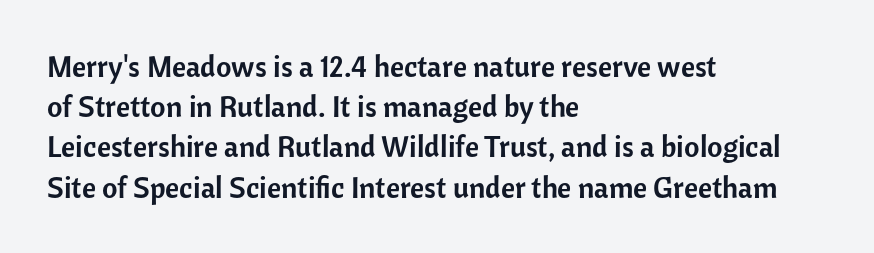
Q: Is the text italic (slanted)? A: No, it is upright.
Q: Is the typeface a serif or a sans-serif typeface? A: Sans-serif.
Q: Is the text underlined? A: No.
Q: How is the paragraph aligned? A: Left-aligned.
Q: Is the spacing between letters normal or unusually wide? A: Normal.
Q: Is the spacing between lines tight, normal or loose? A: Normal.
Q: Width (condensed, normal, or wide)? A: Normal.
Q: Stroke contrast? A: Low.
Q: x-height? A: Medium.
Q: Monospaced? A: No.
